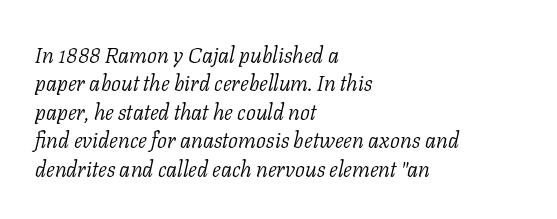
No letter is thick-stroked: the sample isn't bold. Would a proofreader flag this as italicized? Yes. Notice how the passage keeps a crisp vertical edge on the left only. The zone under the glyphs is completely vacant. The passage shown has conventional tracking throughout.
